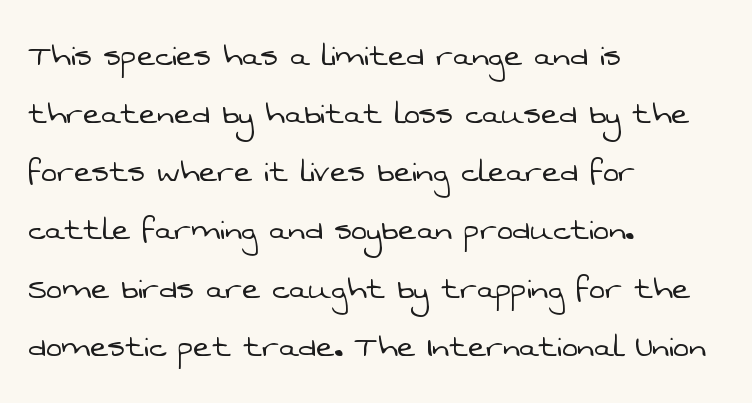
{"serif": "no", "bold": "no", "weight": "light", "width": "normal", "stroke_contrast": "low", "x_height": "medium", "monospaced": "no", "underline": "no", "align": "left", "line_spacing": "normal", "line_spacing_ratio": 1.53, "letter_spacing": "normal", "letter_spacing_em": 0.0, "glyph_px": 38}
